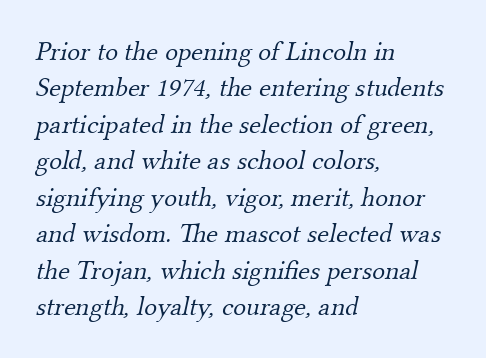
Q: Is the text bold? A: No.
Q: Is the text underlined? A: No.
Q: How is the paragraph aligned? A: Left-aligned.
Q: Is the spacing between letters normal or unusually wide? A: Normal.
Q: Is the spacing between lines tight, normal or loose? A: Normal.
